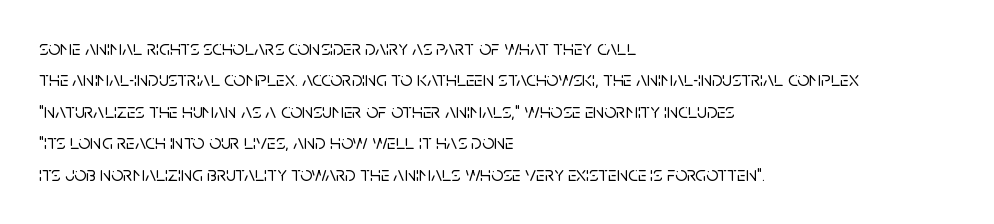
Unmarked baselines from the first word to the last. Every character sits straight up, as roman type does. The lines in this sample share a left origin and differ only in where they stop. Summary of vertical rhythm: regular, with standard interline spacing. Inter-character spacing is left at the font's built-in metrics.
